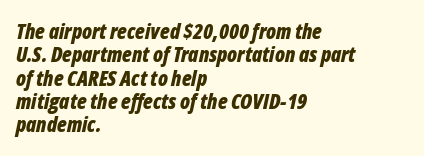
{"italic": "yes", "lean": "right", "slant_degrees": 12, "bold": "yes", "underline": "no", "align": "left", "line_spacing": "tight", "line_spacing_ratio": 1.11, "letter_spacing": "normal", "letter_spacing_em": 0.0, "glyph_px": 21}
